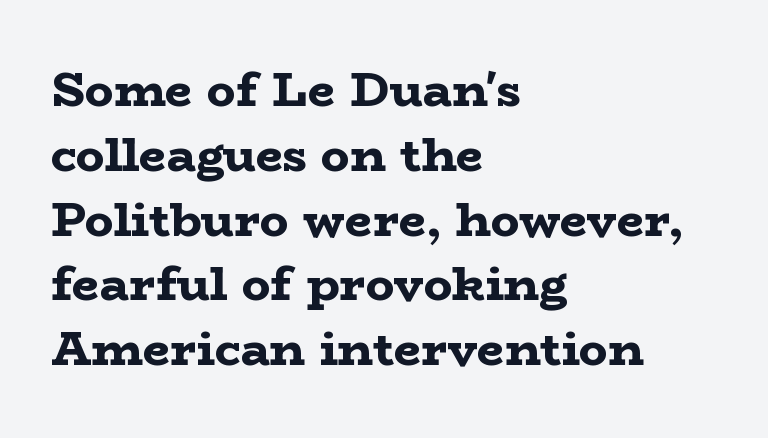
Q: Is the text bold? A: Yes.
Q: Is the text italic (slanted)? A: No, it is upright.
Q: Is the typeface a serif or a sans-serif typeface? A: Serif.
Q: Is the text underlined? A: No.
Q: How is the paragraph aligned? A: Left-aligned.
Q: Is the spacing between letters normal or unusually wide? A: Normal.
Q: Is the spacing between lines tight, normal or loose? A: Normal.
Q: Width (condensed, normal, or wide)? A: Wide.
Q: Stroke contrast? A: Low.
Q: x-height? A: Medium.
Q: Monospaced? A: No.
